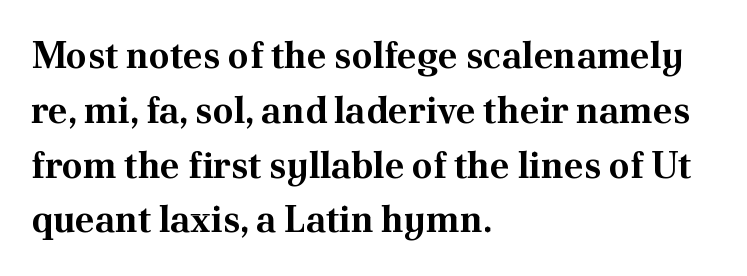
{"serif": "yes", "italic": "no", "bold": "yes", "weight": "bold", "width": "normal", "stroke_contrast": "medium", "x_height": "small", "monospaced": "no", "underline": "no", "align": "left", "line_spacing": "normal", "line_spacing_ratio": 1.48, "letter_spacing": "normal", "letter_spacing_em": 0.0, "glyph_px": 37}
